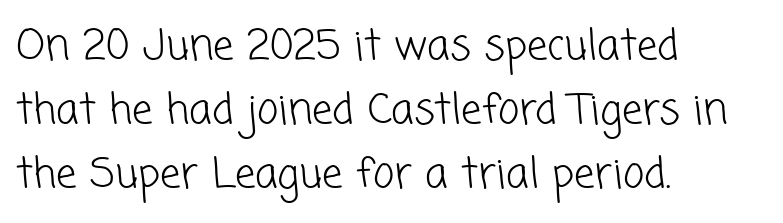
{"serif": "no", "bold": "no", "weight": "light", "width": "normal", "stroke_contrast": "low", "x_height": "medium", "monospaced": "no", "underline": "no", "align": "left", "line_spacing": "normal", "line_spacing_ratio": 1.56, "letter_spacing": "normal", "letter_spacing_em": 0.0, "glyph_px": 41}
